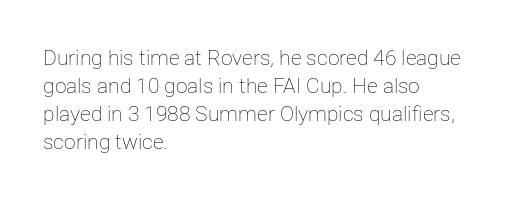
{"italic": "no", "bold": "no", "underline": "no", "align": "left", "line_spacing": "normal", "line_spacing_ratio": 1.33, "letter_spacing": "normal", "letter_spacing_em": 0.0, "glyph_px": 21}
